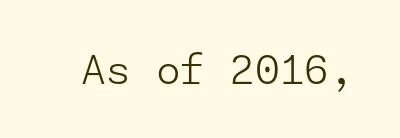
Q: Is the text bold? A: No.
Q: Is the text italic (slanted)? A: No, it is upright.
Q: Is the typeface a serif or a sans-serif typeface? A: Sans-serif.
Q: Is the text underlined? A: No.
Q: Is the spacing between letters normal or unusually wide? A: Normal.
Q: Width (condensed, normal, or wide)? A: Normal.
Q: Stroke contrast? A: Low.
Q: x-height? A: Medium.
